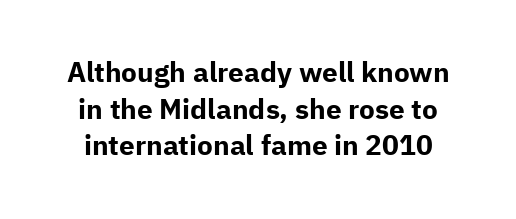
Notice how descenders clear the ascenders below comfortably — that's standard leading. Spacing verdict: proportional, widths tailored to each character. Check under the words: just untouched page. Note: no serifs on the glyphs.
